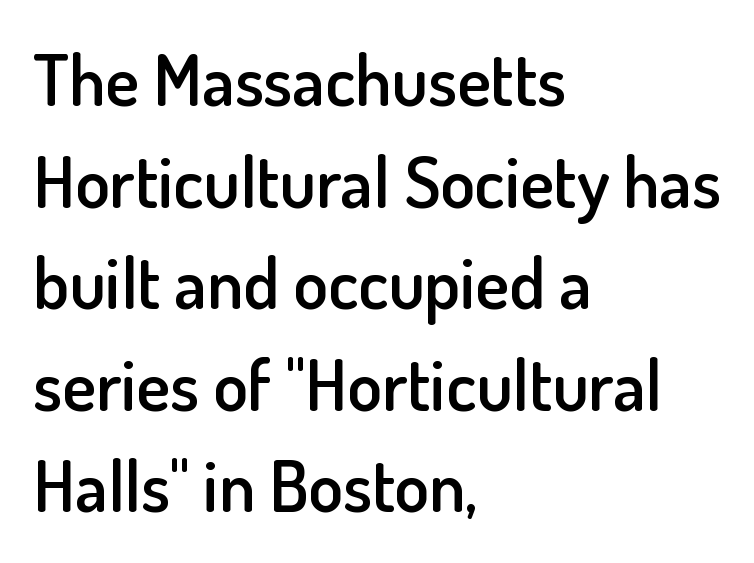
Q: Is the text bold? A: Semi-bold.
Q: Is the text italic (slanted)? A: No, it is upright.
Q: Is the typeface a serif or a sans-serif typeface? A: Sans-serif.
Q: Is the text underlined? A: No.
Q: How is the paragraph aligned? A: Left-aligned.
Q: Is the spacing between letters normal or unusually wide? A: Normal.
Q: Is the spacing between lines tight, normal or loose? A: Normal.
Q: Width (condensed, normal, or wide)? A: Normal.
Q: Stroke contrast? A: Low.
Q: x-height? A: Small.
Q: Monospaced? A: No.
